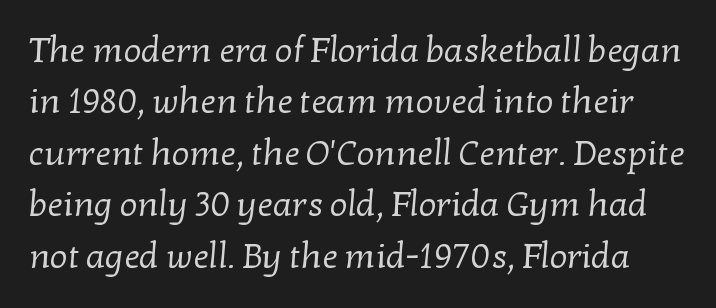
Descender tails drop into unmarked territory. There is no visible air inserted between adjacent glyphs. Here the designer chose a conventional face with non-uniform glyph widths. Bold? No — there's no thickening of the strokes.
